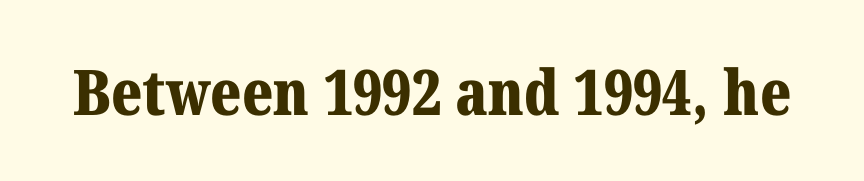
This rendering employs a face with finishing strokes, i.e., a serif. Each row of text sits above clean, open space. Emphasis by weight is at full strength: bold. Tracking value appears to be zero — textbook default spacing. Proportional: the letters do not fall into vertical columns. You can tell it's not italic because the verticals are truly vertical.
